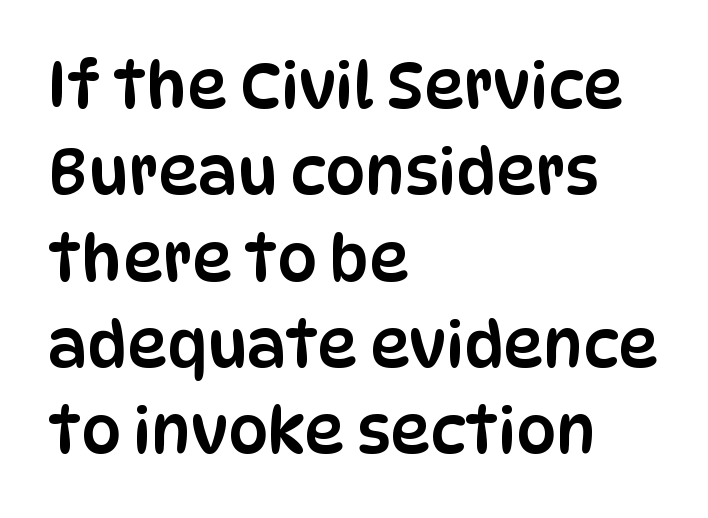
The image shows 63 px condensed sans-serif type, upright; set left-aligned, normal line spacing (1.37x), normal letter spacing, not underlined; low stroke contrast and a large x-height.
